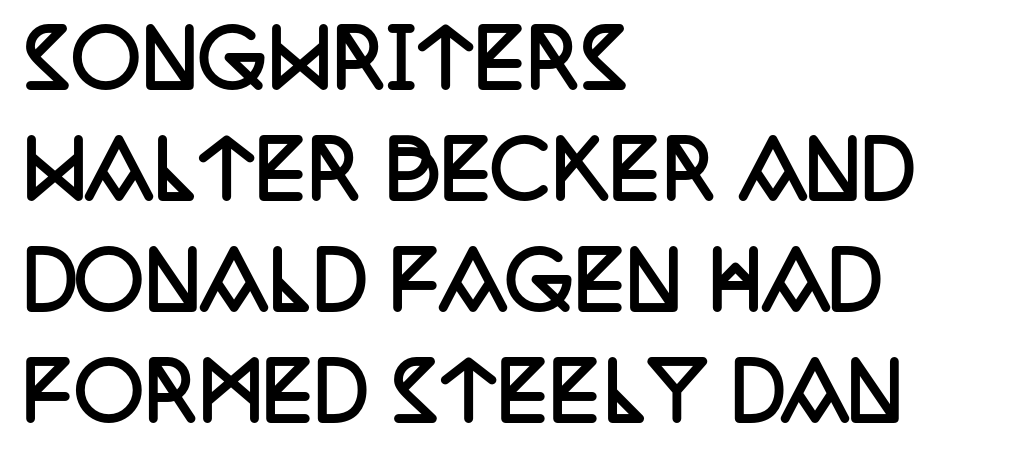
These lines keep a tight, regular rhythm from letter to letter. A normal amount of white space separates one row of letters from the next. The compositor pushed each line to the left boundary. Glance below the letters and you will spot only blank space. A roman cut, with each character standing at attention.
